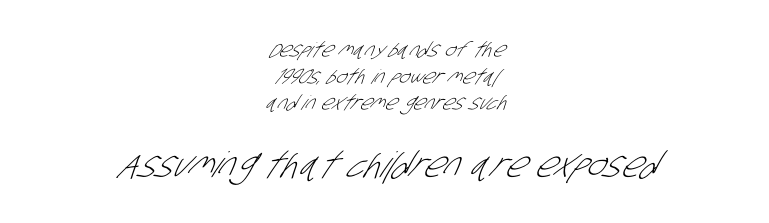
The image shows 35 px light, condensed sans-serif type; set centered, normal line spacing (1.33x), normal letter spacing, not underlined; the second (bottom) block is 1.75x larger; low stroke contrast and a large x-height.
